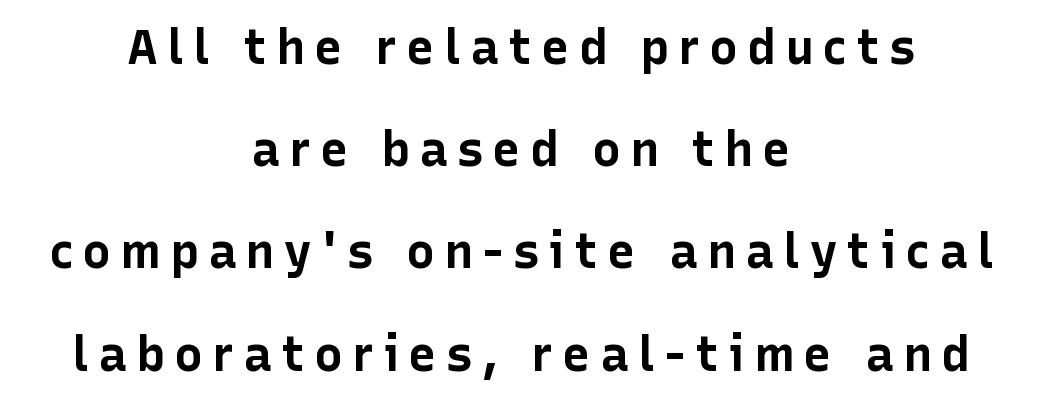
{"serif": "no", "italic": "no", "bold": "yes", "weight": "bold", "width": "normal", "stroke_contrast": "low", "x_height": "medium", "monospaced": "no", "underline": "no", "align": "center", "line_spacing": "loose", "line_spacing_ratio": 2.13, "glyph_px": 48}
